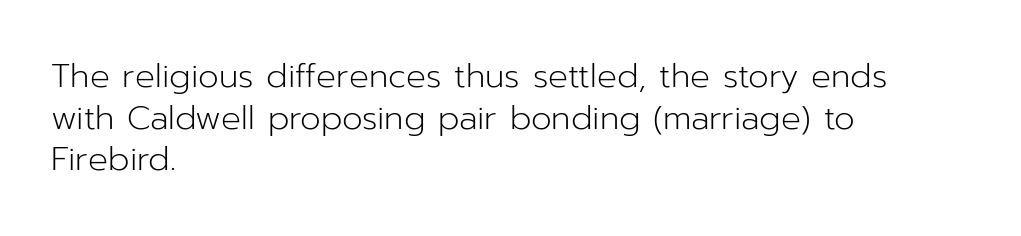
Q: Is the text bold? A: No.
Q: Is the text italic (slanted)? A: No, it is upright.
Q: Is the typeface a serif or a sans-serif typeface? A: Sans-serif.
Q: Is the text underlined? A: No.
Q: How is the paragraph aligned? A: Left-aligned.
Q: Is the spacing between letters normal or unusually wide? A: Normal.
Q: Is the spacing between lines tight, normal or loose? A: Normal.
Q: Width (condensed, normal, or wide)? A: Normal.
Q: Stroke contrast? A: Low.
Q: x-height? A: Medium.
Q: Monospaced? A: No.
